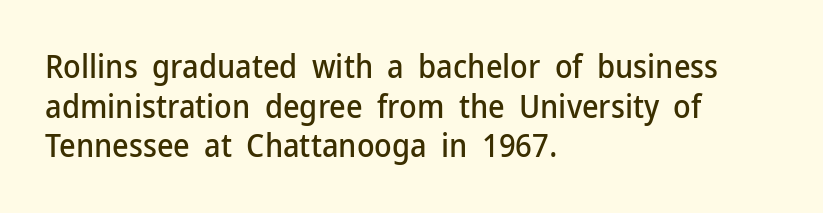
No italicization has been applied; the sample stays upright. Decoration check: the copy has no underline. Horizontally, the lines are justified to the leading edge only. Caption: standard tracking, unaltered. To sum up the face: it is a sans, with no serifs.
